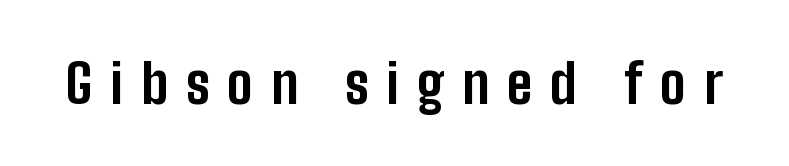
The image shows 54 px bold, condensed sans-serif type, upright; set unusually wide letter spacing (+0.33 em), not underlined; low stroke contrast and a medium x-height.
